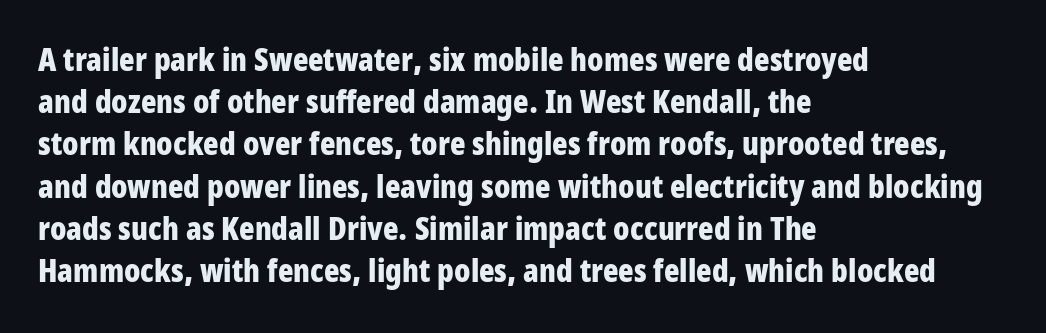
The image shows 32 px bold, condensed sans-serif type, upright; set left-aligned, normal line spacing (1.32x), normal letter spacing, not underlined; low stroke contrast and a large x-height.
